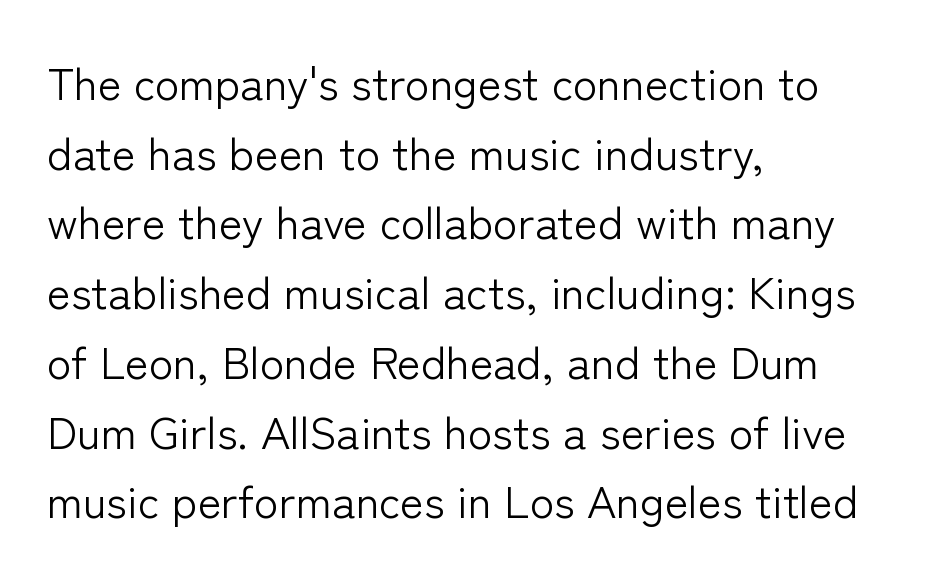
{"serif": "no", "italic": "no", "bold": "no", "weight": "light", "width": "normal", "stroke_contrast": "low", "x_height": "medium", "monospaced": "no", "underline": "no", "align": "left", "line_spacing": "normal", "line_spacing_ratio": 1.55, "letter_spacing": "normal", "letter_spacing_em": 0.0, "glyph_px": 45}
